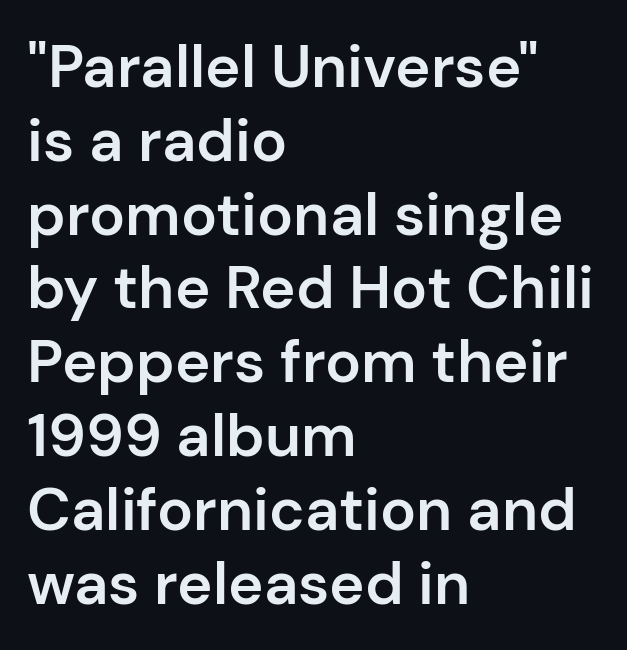
Q: Is the text bold? A: Semi-bold.
Q: Is the text italic (slanted)? A: No, it is upright.
Q: Is the typeface a serif or a sans-serif typeface? A: Sans-serif.
Q: Is the text underlined? A: No.
Q: How is the paragraph aligned? A: Left-aligned.
Q: Is the spacing between letters normal or unusually wide? A: Normal.
Q: Width (condensed, normal, or wide)? A: Normal.
Q: Stroke contrast? A: Low.
Q: x-height? A: Medium.
Q: Monospaced? A: No.
